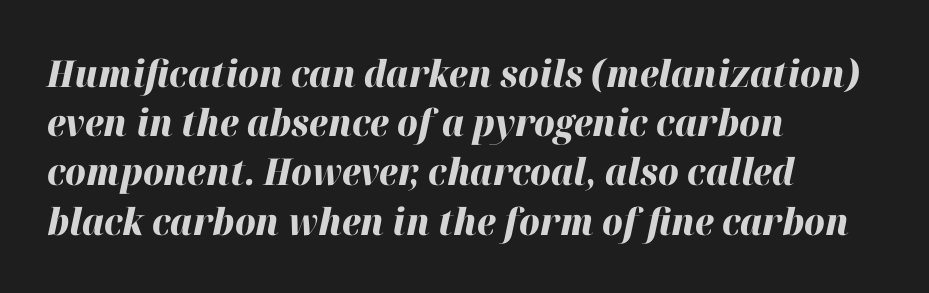
Q: Is the text bold? A: Yes.
Q: Is the text italic (slanted)? A: Yes, it leans right by about 12 degrees.
Q: Is the text underlined? A: No.
Q: How is the paragraph aligned? A: Left-aligned.
Q: Is the spacing between letters normal or unusually wide? A: Normal.
Q: Is the spacing between lines tight, normal or loose? A: Normal.
Q: Width (condensed, normal, or wide)? A: Normal.
Q: Stroke contrast? A: High.
Q: x-height? A: Medium.
Q: Monospaced? A: No.
